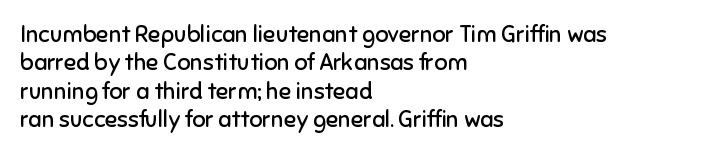
The image shows 23 px text type, upright; set left-aligned, line spacing 1.23x, normal letter spacing, not underlined.
